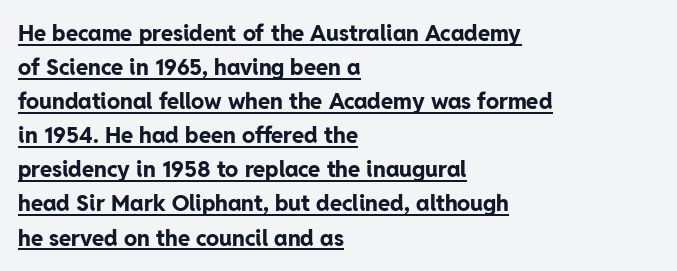
The image shows 22 px bold type, upright; set left-aligned, normal line spacing (1.55x), normal letter spacing, underlined.
